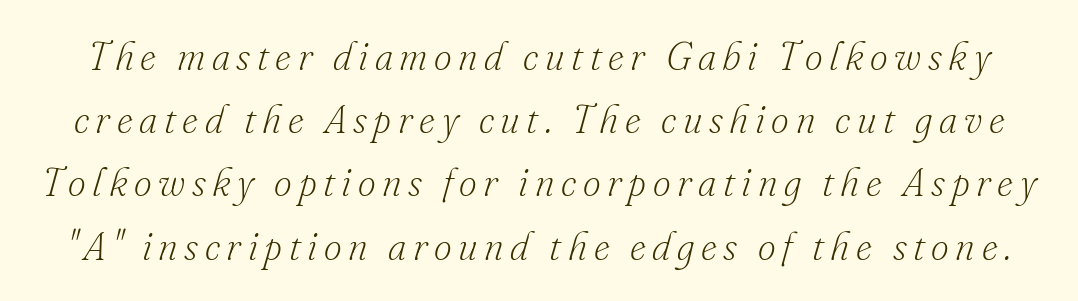
The image shows 39 px light serif type, italic (leaning right); set normal line spacing (1.62x), not underlined; low stroke contrast and a small x-height.
